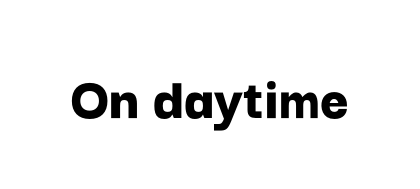
Q: Is the text bold? A: Yes.
Q: Is the text italic (slanted)? A: No, it is upright.
Q: Is the typeface a serif or a sans-serif typeface? A: Sans-serif.
Q: Is the text underlined? A: No.
Q: Is the spacing between letters normal or unusually wide? A: Normal.
Q: Width (condensed, normal, or wide)? A: Normal.
Q: Stroke contrast? A: Low.
Q: x-height? A: Medium.
Q: Monospaced? A: No.
